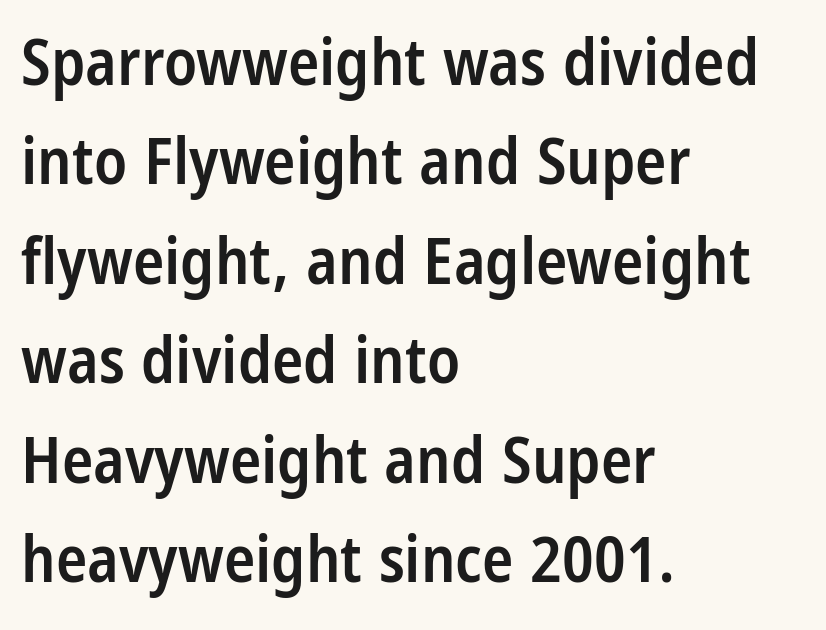
The paragraph has a hard left edge and a soft right edge. The rendering uses a moderate line-height, typical for paragraphs. This rendering leaves character spacing at its baseline value. These lines are rendered in a variable-pitch font. The type sits square on the baseline with zero lean.
